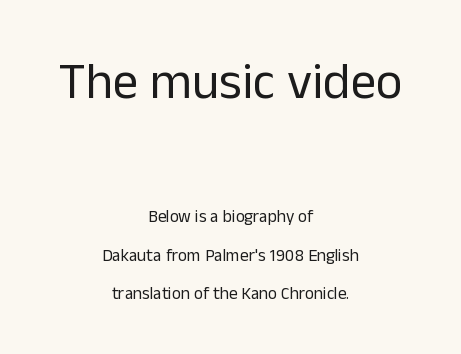
The image shows 51 px regular-weight sans-serif type, upright; set centered, loose line spacing (2.29x), normal letter spacing, not underlined; the first (top) block is 3.0x larger; low stroke contrast and a medium x-height.
